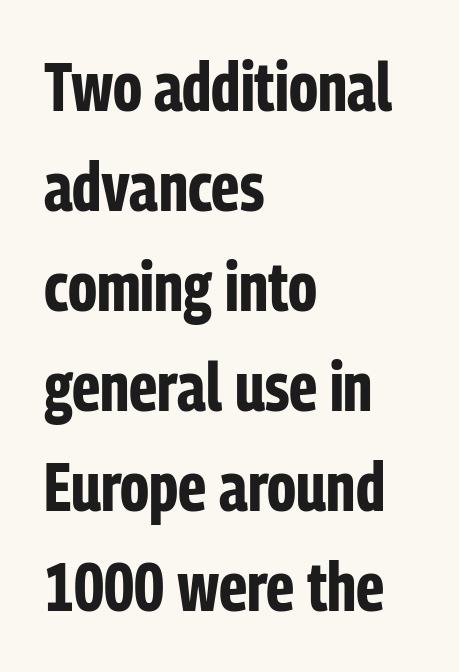
{"serif": "no", "italic": "no", "bold": "yes", "weight": "bold", "width": "condensed", "stroke_contrast": "low", "x_height": "medium", "monospaced": "no", "underline": "no", "align": "left", "line_spacing": "normal", "line_spacing_ratio": 1.45, "letter_spacing": "normal", "letter_spacing_em": 0.0, "glyph_px": 69}
